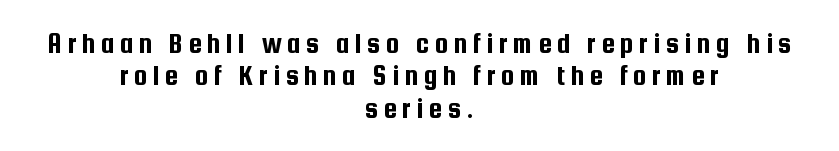
The image shows 30 px condensed sans-serif type, upright; set centered, tight line spacing (1.08x), not underlined; low stroke contrast and a medium x-height.
